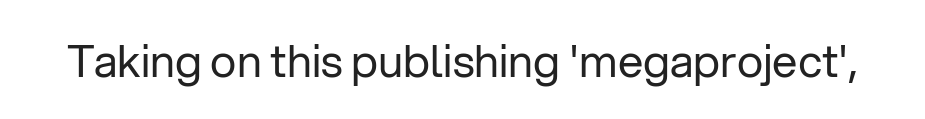
The image shows 45 px regular-weight sans-serif type, upright; set normal letter spacing, not underlined; low stroke contrast and a medium x-height.
